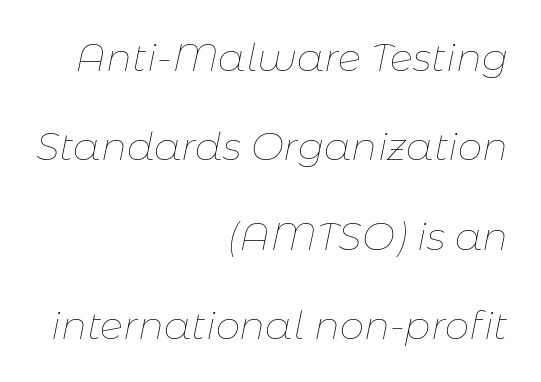
The image shows 39 px thin type, italic (leaning right); set right-aligned, loose line spacing (2.29x), normal letter spacing, not underlined; low stroke contrast and a medium x-height.
